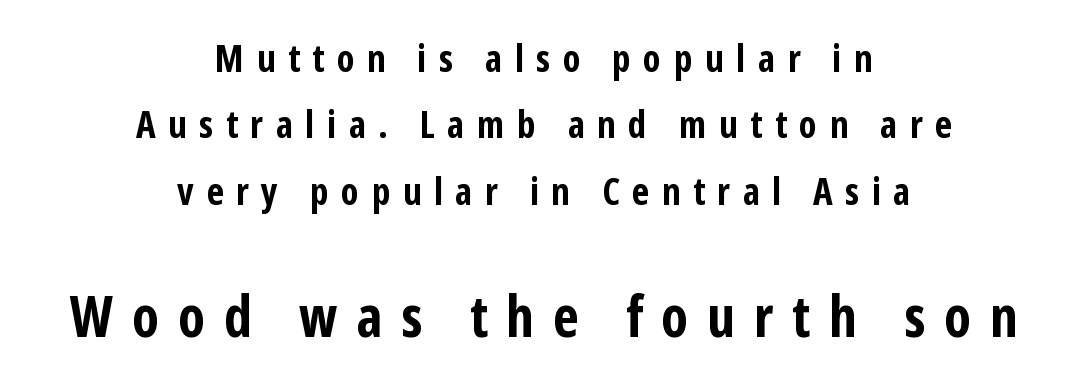
{"serif": "no", "italic": "no", "bold": "yes", "weight": "bold", "width": "condensed", "stroke_contrast": "low", "x_height": "medium", "monospaced": "no", "underline": "no", "align": "center", "line_spacing_ratio": 1.75, "letter_spacing": "wide", "letter_spacing_em": 0.33, "larger_block": "second", "size_ratio": 1.5, "glyph_px": 57}
